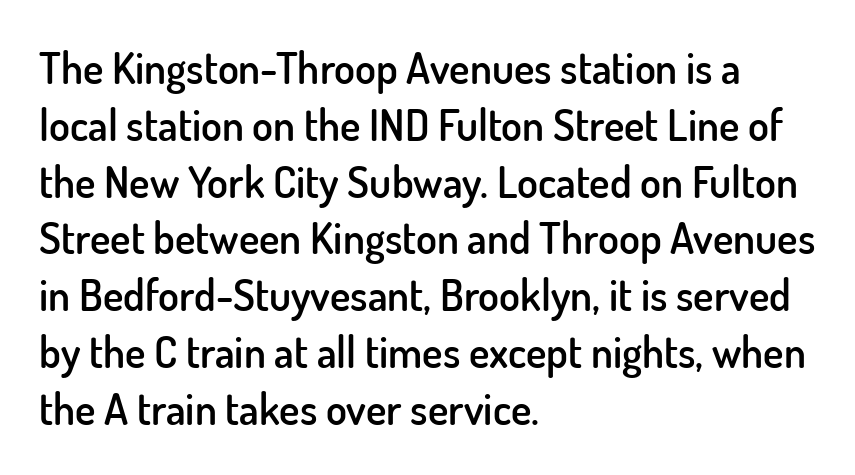
Q: Is the text bold? A: Semi-bold.
Q: Is the text italic (slanted)? A: No, it is upright.
Q: Is the typeface a serif or a sans-serif typeface? A: Sans-serif.
Q: Is the text underlined? A: No.
Q: How is the paragraph aligned? A: Left-aligned.
Q: Is the spacing between letters normal or unusually wide? A: Normal.
Q: Is the spacing between lines tight, normal or loose? A: Normal.
Q: Width (condensed, normal, or wide)? A: Normal.
Q: Stroke contrast? A: Low.
Q: x-height? A: Small.
Q: Monospaced? A: No.
